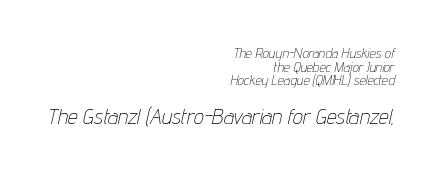
The image shows 22 px text type, italic (leaning right); set right-aligned, tight line spacing (0.97x), normal letter spacing, not underlined; the second (bottom) block is 1.57x larger.
